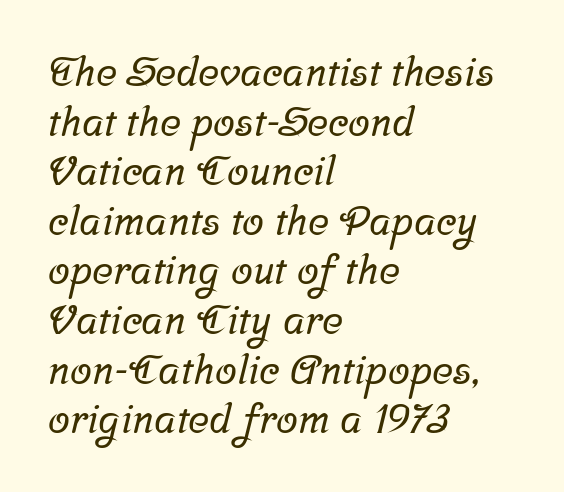
Q: Is the text underlined? A: No.
Q: How is the paragraph aligned? A: Left-aligned.
Q: Is the spacing between letters normal or unusually wide? A: Normal.
Q: Width (condensed, normal, or wide)? A: Normal.
Q: Stroke contrast? A: Low.
Q: x-height? A: Medium.
Q: Monospaced? A: No.
